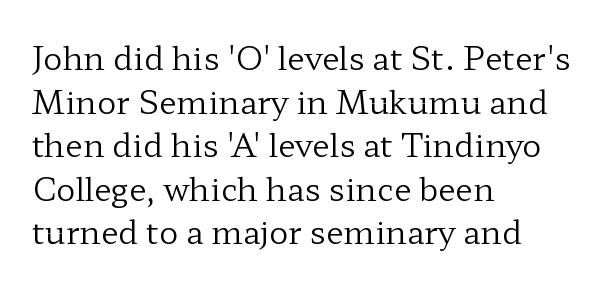
Varying glyph widths throughout — classic text-font behaviour. Every stem runs plumb, perpendicular to the baseline. The lines in this sample share a left origin and differ only in where they stop. Glance below the letters and you will spot only blank space.
